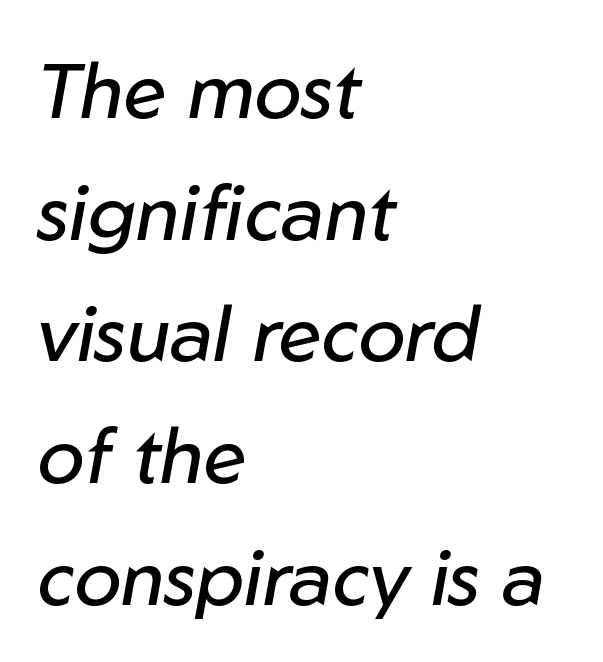
Q: Is the text bold? A: No.
Q: Is the text italic (slanted)? A: Yes, it leans right by about 10 degrees.
Q: Is the text underlined? A: No.
Q: How is the paragraph aligned? A: Left-aligned.
Q: Is the spacing between letters normal or unusually wide? A: Normal.
Q: Is the spacing between lines tight, normal or loose? A: Normal.
Q: Width (condensed, normal, or wide)? A: Normal.
Q: Stroke contrast? A: Low.
Q: x-height? A: Medium.
Q: Monospaced? A: No.
